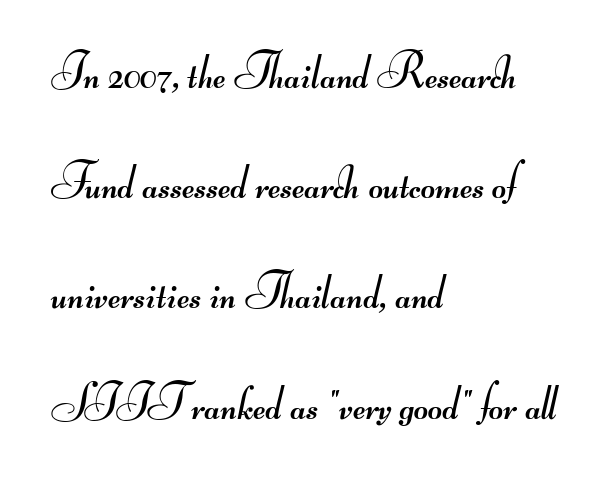
{"serif": "no", "bold": "no", "weight": "regular", "width": "wide", "stroke_contrast": "medium", "monospaced": "no", "underline": "no", "align": "left", "line_spacing": "loose", "line_spacing_ratio": 2.25, "letter_spacing": "normal", "letter_spacing_em": 0.0, "glyph_px": 49}
